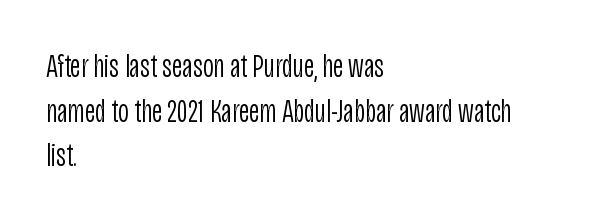
The image shows 33 px light, condensed sans-serif type, upright; set left-aligned, normal line spacing (1.35x), normal letter spacing, not underlined; low stroke contrast and a large x-height.
